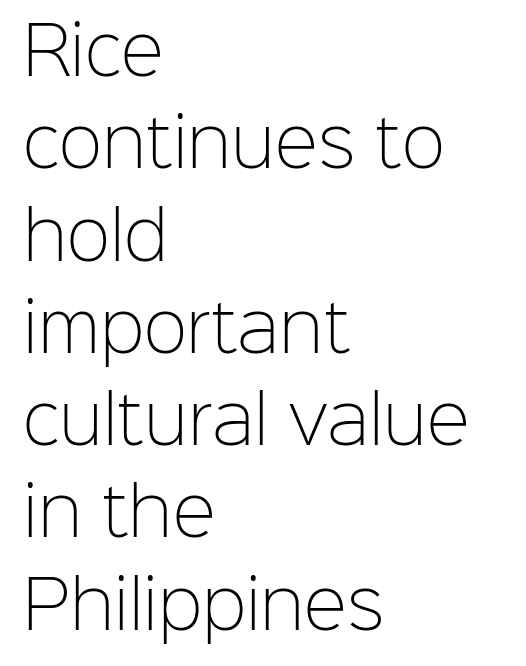
The passage shown is not underscored anywhere. To sum up the face: it is a sans, with no serifs. Note the varied advance widths — an 'i' is clearly narrower than an 'm'. The letters stand upright; this is a roman face. Nothing unusual about the tracking: characters are spaced as the font intends. The typesetting does not lean heavy: it is not bold.
